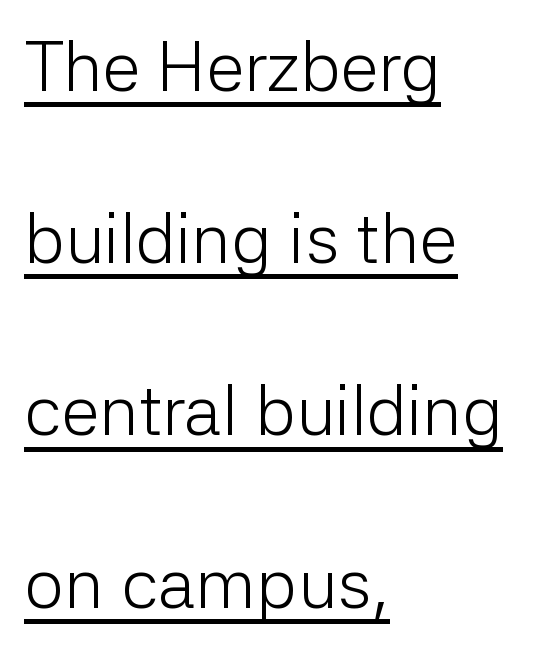
The image shows 70 px light sans-serif type, upright; set left-aligned, loose line spacing (2.46x), normal letter spacing, underlined; low stroke contrast and a medium x-height.
